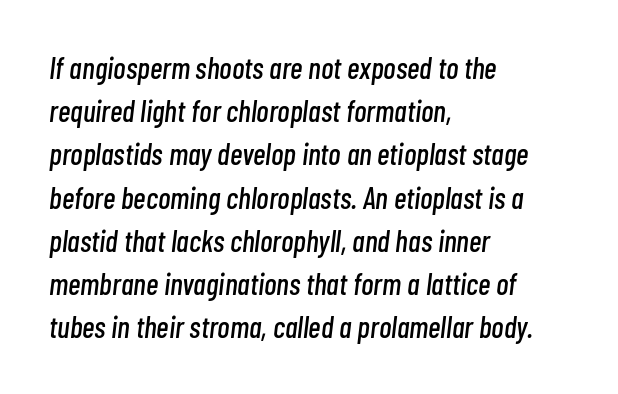
Q: Is the text italic (slanted)? A: Yes, it leans right by about 7 degrees.
Q: Is the text underlined? A: No.
Q: How is the paragraph aligned? A: Left-aligned.
Q: Is the spacing between letters normal or unusually wide? A: Normal.
Q: Is the spacing between lines tight, normal or loose? A: Normal.
Q: Width (condensed, normal, or wide)? A: Condensed.
Q: Stroke contrast? A: Low.
Q: x-height? A: Medium.
Q: Monospaced? A: No.
